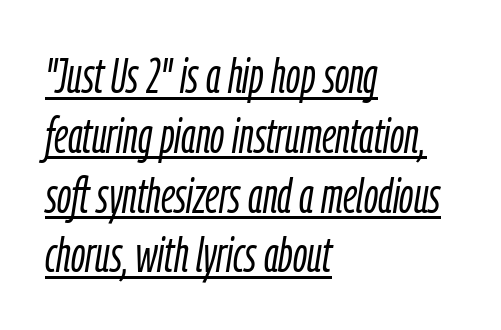
The image shows 49 px light, condensed type, italic (leaning right); set left-aligned, line spacing 1.22x, normal letter spacing, underlined; low stroke contrast and a medium x-height.
